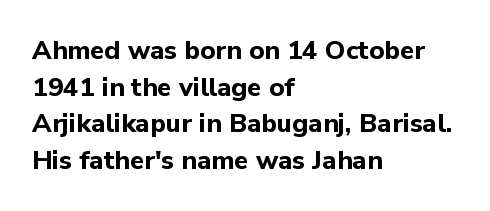
The image shows 26 px bold type, upright; set left-aligned, normal line spacing (1.41x), normal letter spacing, not underlined.
